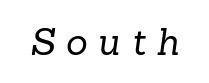
Stems here are at most as thick as an everyday book face. The face used here is seriffed, in the tradition of book romans. Here the glyphs are tracked loosely, breaking word shapes into spaced letters. Type without underlining. This sample has the flowing, uneven cadence of proportional lettering.
